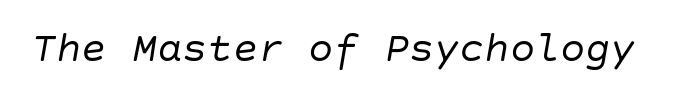
Q: Is the text bold? A: No.
Q: Is the text italic (slanted)? A: Yes, it leans right by about 10 degrees.
Q: Is the text underlined? A: No.
Q: Is the spacing between letters normal or unusually wide? A: Normal.
Q: Width (condensed, normal, or wide)? A: Normal.
Q: Stroke contrast? A: Low.
Q: x-height? A: Large.
